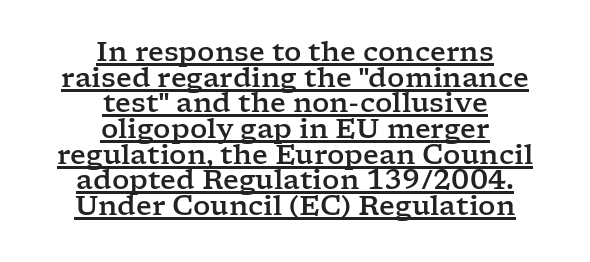
Q: Is the text italic (slanted)? A: No, it is upright.
Q: Is the text underlined? A: Yes.
Q: How is the paragraph aligned? A: Centered.
Q: Is the spacing between letters normal or unusually wide? A: Normal.
Q: Is the spacing between lines tight, normal or loose? A: Tight.
